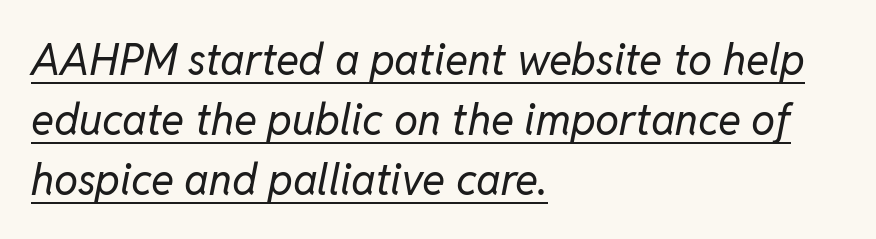
{"italic": "yes", "lean": "right", "slant_degrees": 11, "bold": "no", "weight": "regular", "width": "normal", "stroke_contrast": "low", "x_height": "medium", "monospaced": "no", "underline": "yes", "align": "left", "line_spacing": "normal", "line_spacing_ratio": 1.39, "letter_spacing": "normal", "letter_spacing_em": 0.0, "glyph_px": 43}
